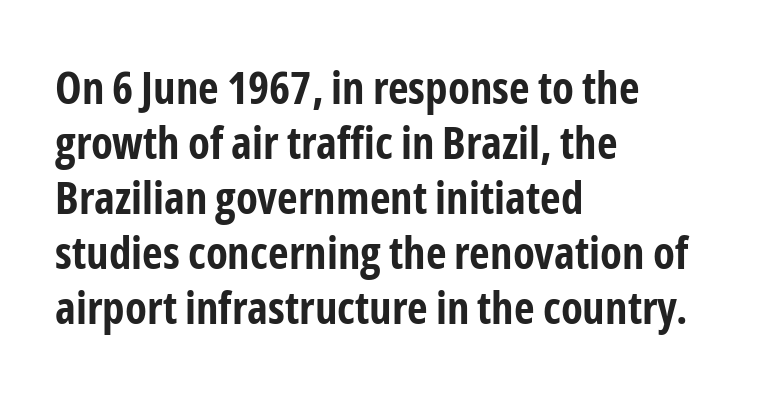
{"serif": "no", "italic": "no", "bold": "yes", "weight": "bold", "width": "condensed", "stroke_contrast": "low", "x_height": "medium", "monospaced": "no", "underline": "no", "align": "left", "line_spacing_ratio": 1.22, "letter_spacing": "normal", "letter_spacing_em": 0.0, "glyph_px": 45}
